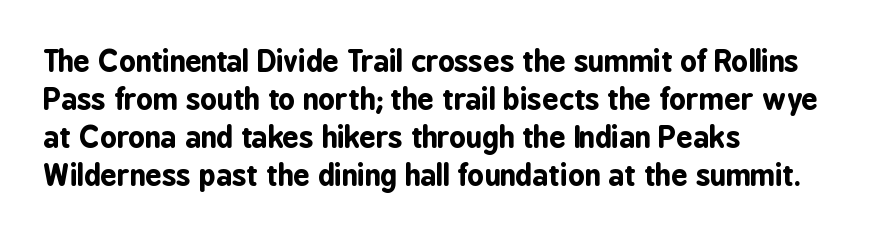
The image shows 29 px bold, condensed sans-serif type, upright; set left-aligned, normal line spacing (1.31x), normal letter spacing, not underlined; low stroke contrast and a medium x-height.
